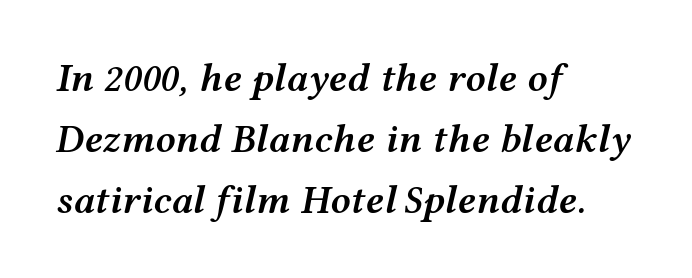
Q: Is the text bold? A: Semi-bold.
Q: Is the text italic (slanted)? A: Yes, it leans right by about 12 degrees.
Q: Is the text underlined? A: No.
Q: How is the paragraph aligned? A: Left-aligned.
Q: Is the spacing between letters normal or unusually wide? A: Normal.
Q: Is the spacing between lines tight, normal or loose? A: Normal.
Q: Width (condensed, normal, or wide)? A: Wide.
Q: Stroke contrast? A: Medium.
Q: x-height? A: Medium.
Q: Monospaced? A: No.
